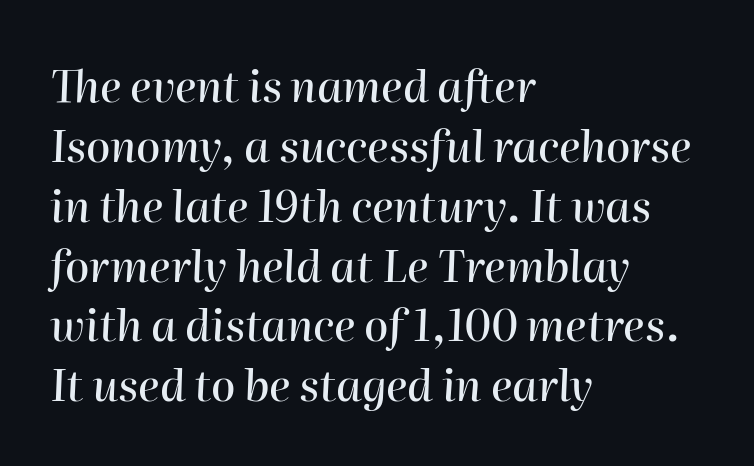
{"italic": "yes", "lean": "right", "slant_degrees": 2, "width": "normal", "stroke_contrast": "high", "x_height": "medium", "monospaced": "no", "underline": "no", "align": "left", "line_spacing": "normal", "line_spacing_ratio": 1.36, "letter_spacing": "normal", "letter_spacing_em": 0.0, "glyph_px": 44}
